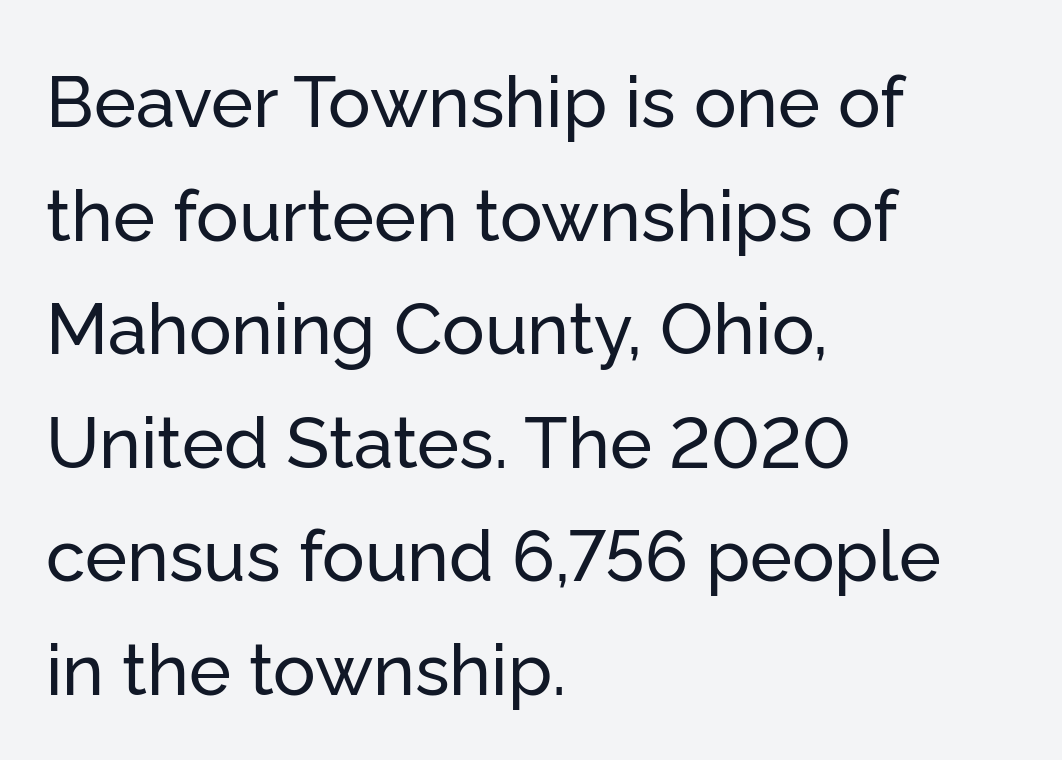
The image shows 71 px sans-serif type, upright; set left-aligned, normal line spacing (1.6x), normal letter spacing, not underlined; low stroke contrast and a medium x-height.
